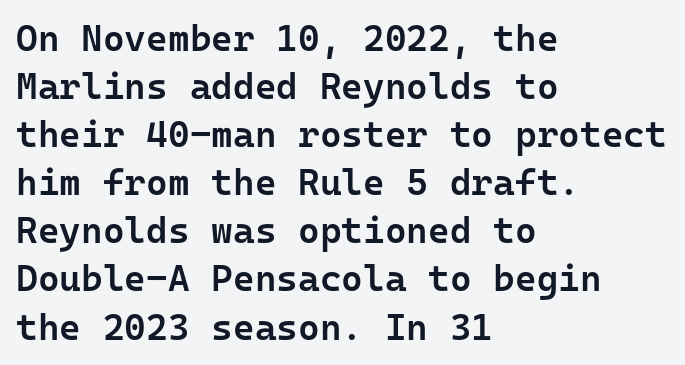
The image shows 37 px semibold sans-serif type, upright, monospaced; set left-aligned, normal line spacing (1.3x), normal letter spacing, not underlined; low stroke contrast and a medium x-height.
